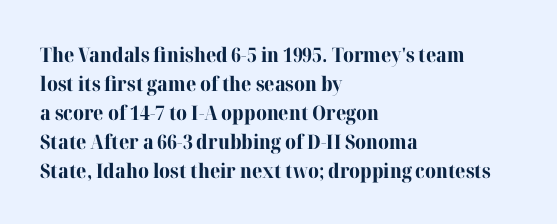
Q: Is the text bold? A: Yes.
Q: Is the text italic (slanted)? A: No, it is upright.
Q: Is the text underlined? A: No.
Q: How is the paragraph aligned? A: Left-aligned.
Q: Is the spacing between letters normal or unusually wide? A: Normal.
Q: Is the spacing between lines tight, normal or loose? A: Normal.
